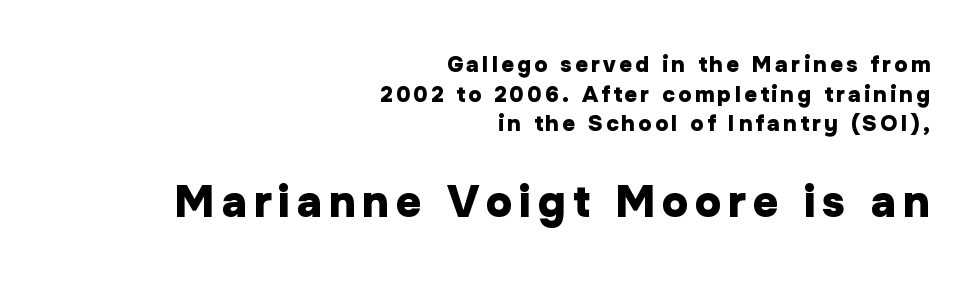
This layout puts the modest block above and the oversized block below. When letters stand straight like this, we call the style roman or upright. The lines in this sample share a right terminus and differ only in where they begin. Looks like regular typesetting: each glyph gets only the width it needs.
